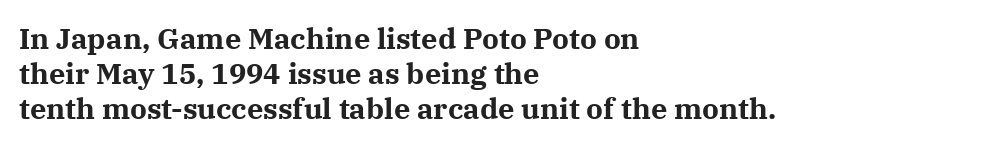
The image shows 29 px bold serif type, upright; set left-aligned, line spacing 1.21x, normal letter spacing, not underlined; medium stroke contrast and a medium x-height.
